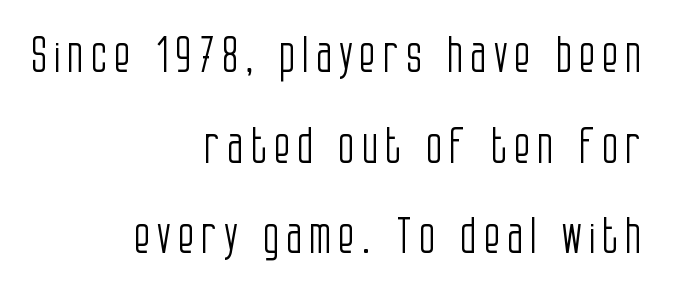
{"serif": "no", "italic": "no", "bold": "no", "weight": "light", "width": "condensed", "stroke_contrast": "low", "x_height": "large", "monospaced": "no", "underline": "no", "align": "right", "line_spacing_ratio": 1.85, "glyph_px": 49}
